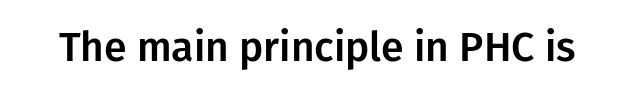
Students, note that the glyphs here touch the page at normal intervals. The gap between lines stays unmarked. The characters display no serif detailing; their extremities are plain. You could not count columns in this text — the font is proportionally spaced. Posture: straight, roman, zero tilt.
